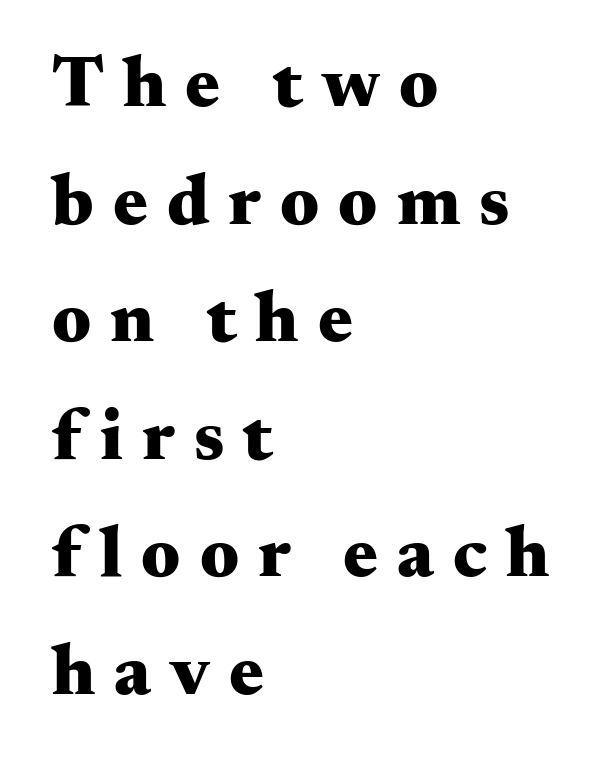
Q: Is the text bold? A: Yes.
Q: Is the text italic (slanted)? A: No, it is upright.
Q: Is the typeface a serif or a sans-serif typeface? A: Serif.
Q: Is the text underlined? A: No.
Q: How is the paragraph aligned? A: Left-aligned.
Q: Is the spacing between letters normal or unusually wide? A: Unusually wide.
Q: Is the spacing between lines tight, normal or loose? A: Normal.
Q: Width (condensed, normal, or wide)? A: Wide.
Q: Stroke contrast? A: Medium.
Q: x-height? A: Small.
Q: Monospaced? A: No.
